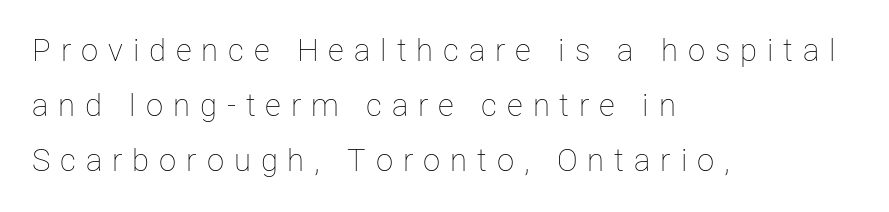
Q: Is the text bold? A: No.
Q: Is the text italic (slanted)? A: No, it is upright.
Q: Is the text underlined? A: No.
Q: How is the paragraph aligned? A: Left-aligned.
Q: Is the spacing between letters normal or unusually wide? A: Unusually wide.
Q: Width (condensed, normal, or wide)? A: Normal.
Q: Stroke contrast? A: Low.
Q: x-height? A: Medium.
Q: Monospaced? A: No.
